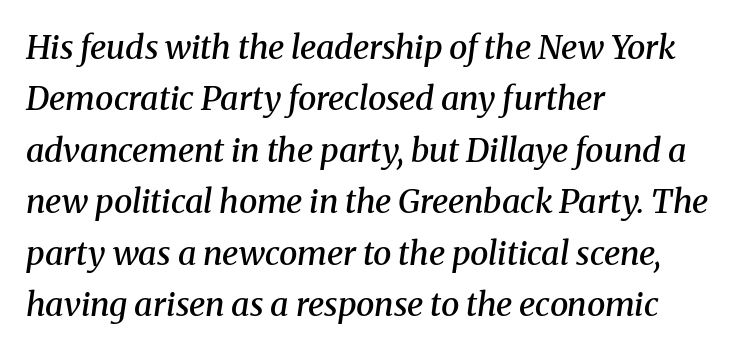
The image shows 33 px semibold serif type, italic (leaning right); set left-aligned, normal line spacing (1.56x), normal letter spacing, not underlined; medium stroke contrast and a medium x-height.
